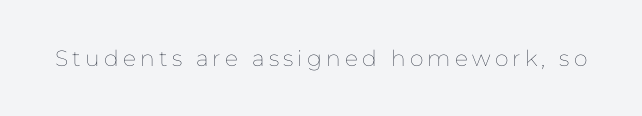
Q: Is the text bold? A: No.
Q: Is the text italic (slanted)? A: No, it is upright.
Q: Is the text underlined? A: No.
